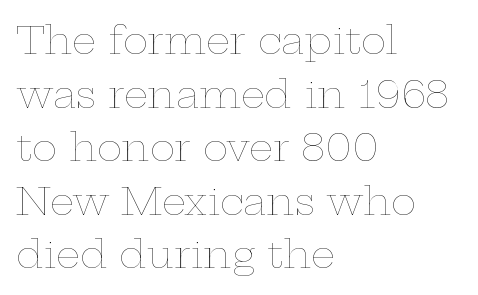
{"italic": "no", "bold": "no", "weight": "thin", "width": "wide", "stroke_contrast": "low", "x_height": "medium", "monospaced": "no", "underline": "no", "align": "left", "line_spacing": "normal", "line_spacing_ratio": 1.41, "letter_spacing": "normal", "letter_spacing_em": 0.0, "glyph_px": 38}
